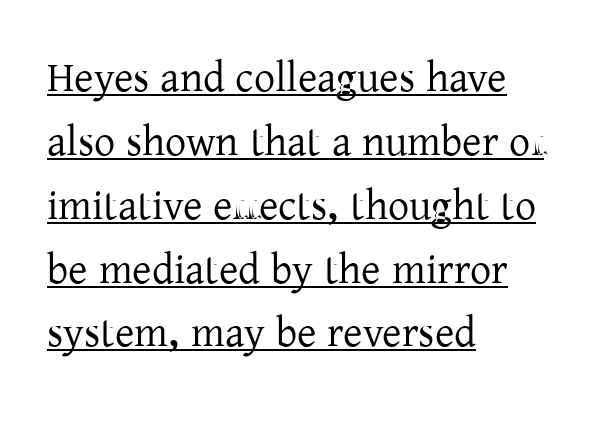
Q: Is the text italic (slanted)? A: No, it is upright.
Q: Is the typeface a serif or a sans-serif typeface? A: Serif.
Q: Is the text underlined? A: Yes.
Q: How is the paragraph aligned? A: Left-aligned.
Q: Is the spacing between letters normal or unusually wide? A: Normal.
Q: Is the spacing between lines tight, normal or loose? A: Normal.
Q: Width (condensed, normal, or wide)? A: Normal.
Q: Stroke contrast? A: Low.
Q: x-height? A: Medium.
Q: Monospaced? A: No.
